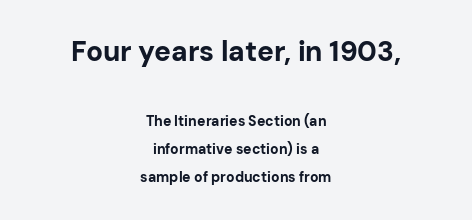
This sample uses an upright cut, with every glyph sitting square on the baseline. Look at the stroke-to-counter ratio: heavy, a bold. Each letter keeps its own natural width here, so spacing adapts to shape. There is no visible air inserted between adjacent glyphs. Clear beneath every line of the passage.
